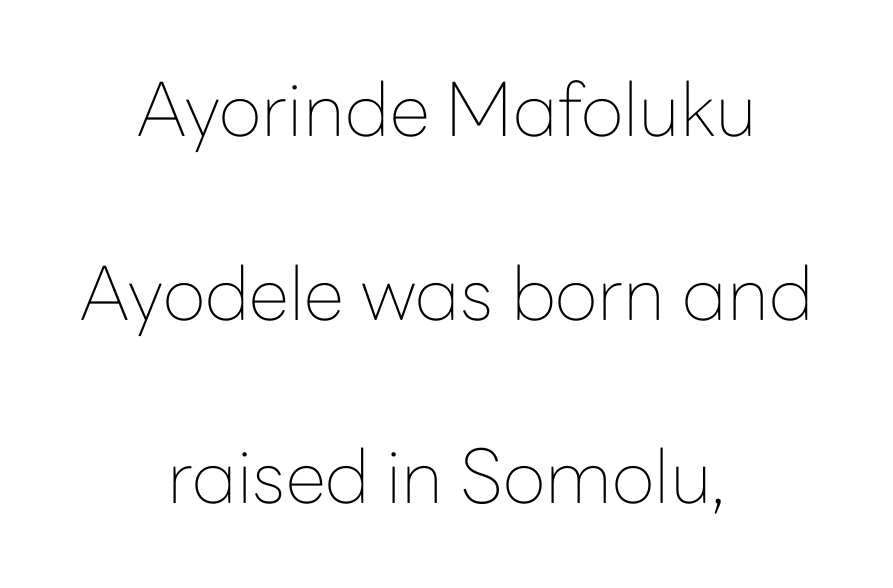
The passage shown stacks its lines with a broad gap. Nothing sits at the stroke ends, so this counts as sans-serif. Glyph-to-glyph distance matches everyday printed text. The rendering positions every line midway between the sides. Glance below the letters and you will spot only blank space.
